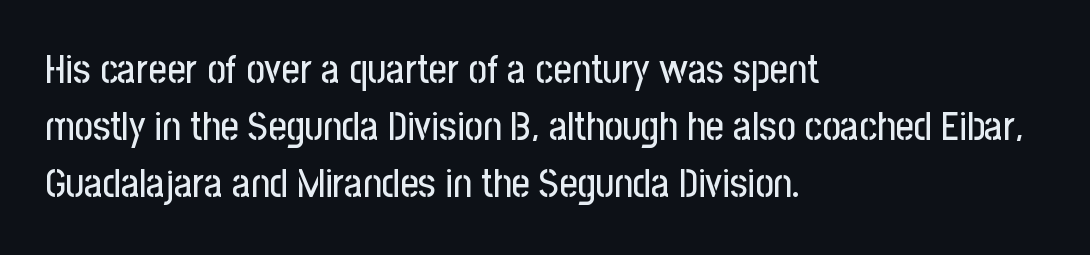
{"serif": "no", "italic": "no", "width": "condensed", "stroke_contrast": "low", "x_height": "medium", "monospaced": "no", "underline": "no", "align": "left", "line_spacing": "normal", "line_spacing_ratio": 1.42, "letter_spacing": "normal", "letter_spacing_em": 0.0, "glyph_px": 40}
